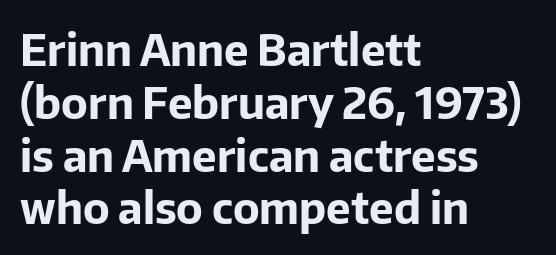
Proportional: the letters do not fall into vertical columns. These lines were composed using upright roman letters. The setting favours the left margin, as ordinary paragraphs usually do. Weight check: bold — yes, fully. Honestly, the letter spacing is just normal — you wouldn't notice it.
